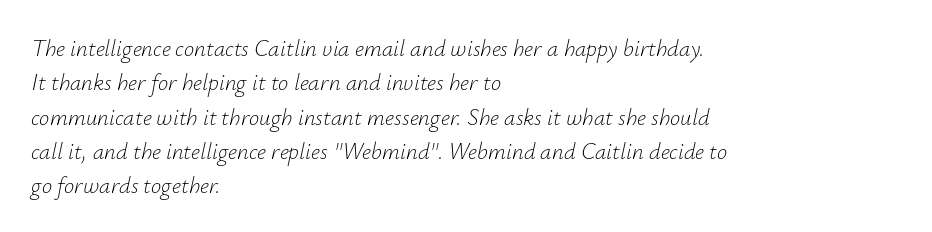
The image shows 23 px text type, italic (leaning right); set left-aligned, normal line spacing (1.49x), normal letter spacing, not underlined.
